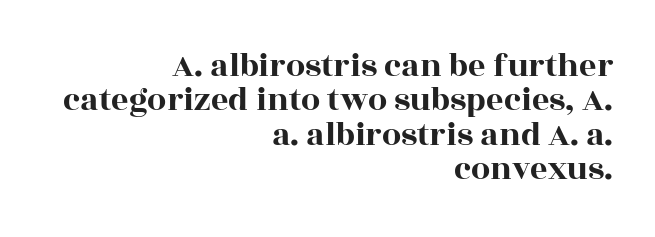
{"serif": "yes", "italic": "no", "width": "wide", "x_height": "large", "monospaced": "no", "underline": "no", "align": "right", "line_spacing": "tight", "line_spacing_ratio": 1.01, "letter_spacing": "normal", "letter_spacing_em": 0.0, "glyph_px": 34}
